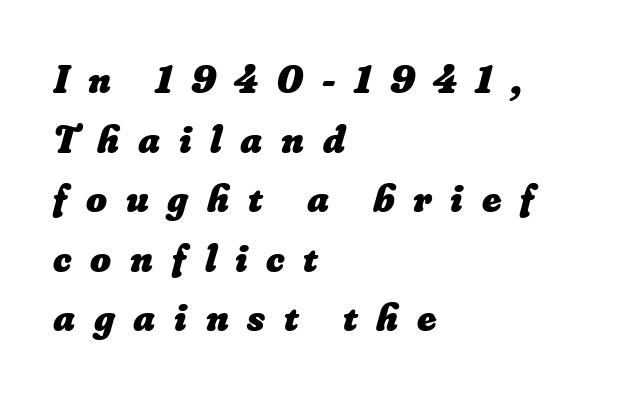
Compared with typical paragraphs, the rows here are spaced about the same. Between one letter and the next there's a generous, obvious gap. As a designer I'd log this as weight 700, bold. Compared with a centered layout, this one pins lines to the left instead.
